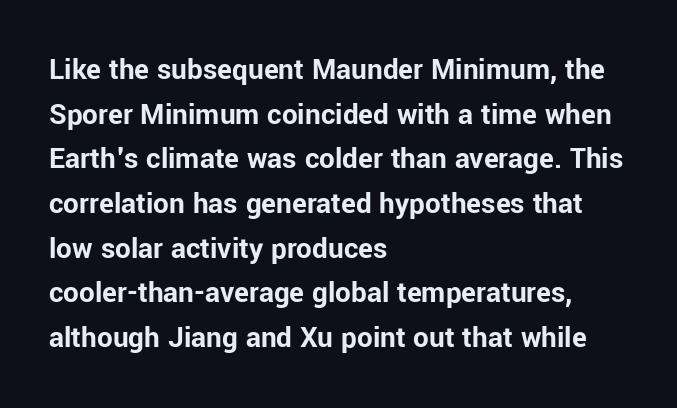
Q: Is the text bold? A: Yes.
Q: Is the text italic (slanted)? A: No, it is upright.
Q: Is the typeface a serif or a sans-serif typeface? A: Sans-serif.
Q: Is the text underlined? A: No.
Q: How is the paragraph aligned? A: Left-aligned.
Q: Is the spacing between letters normal or unusually wide? A: Normal.
Q: Is the spacing between lines tight, normal or loose? A: Normal.
Q: Width (condensed, normal, or wide)? A: Normal.
Q: Stroke contrast? A: Low.
Q: x-height? A: Medium.
Q: Monospaced? A: No.
